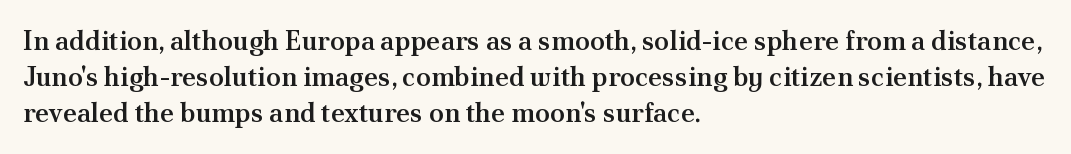
Does extra space separate the letters? No, they use regular spacing. Evenly set lines give the paragraph a standard silhouette. Nobody drew a line under any word here. Notice the strokes are somewhat thickened but not fully heavy: this is a semibold. Layout note: lines flush left.
